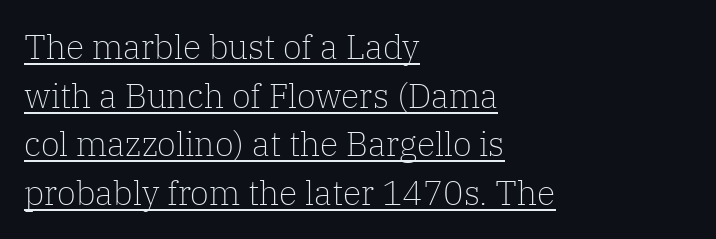
{"serif": "yes", "italic": "no", "bold": "no", "weight": "light", "width": "normal", "stroke_contrast": "low", "x_height": "medium", "monospaced": "no", "underline": "yes", "align": "left", "line_spacing": "normal", "line_spacing_ratio": 1.43, "letter_spacing": "normal", "letter_spacing_em": 0.0, "glyph_px": 34}
